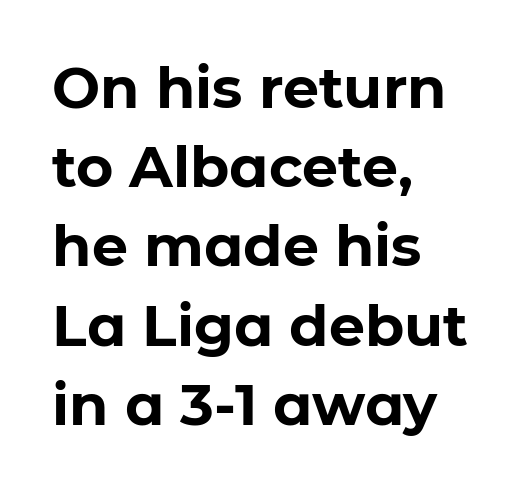
Q: Is the text bold? A: Yes.
Q: Is the text italic (slanted)? A: No, it is upright.
Q: Is the typeface a serif or a sans-serif typeface? A: Sans-serif.
Q: Is the text underlined? A: No.
Q: How is the paragraph aligned? A: Left-aligned.
Q: Is the spacing between letters normal or unusually wide? A: Normal.
Q: Is the spacing between lines tight, normal or loose? A: Normal.
Q: Width (condensed, normal, or wide)? A: Normal.
Q: Stroke contrast? A: Low.
Q: x-height? A: Medium.
Q: Monospaced? A: No.
